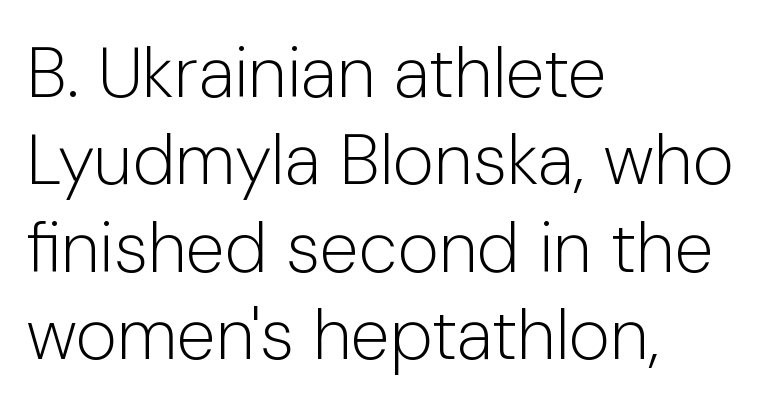
Q: Is the text bold? A: No.
Q: Is the text italic (slanted)? A: No, it is upright.
Q: Is the typeface a serif or a sans-serif typeface? A: Sans-serif.
Q: Is the text underlined? A: No.
Q: How is the paragraph aligned? A: Left-aligned.
Q: Is the spacing between letters normal or unusually wide? A: Normal.
Q: Width (condensed, normal, or wide)? A: Normal.
Q: Stroke contrast? A: Low.
Q: x-height? A: Medium.
Q: Monospaced? A: No.
